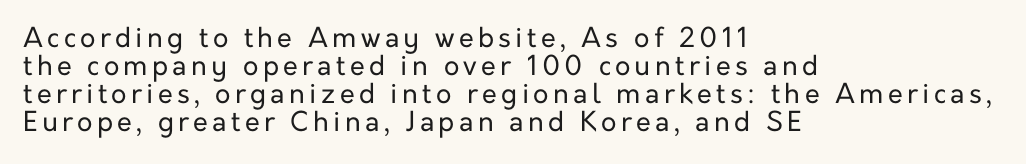
{"italic": "no", "bold": "no", "underline": "no", "align": "left", "line_spacing": "tight", "line_spacing_ratio": 1.04, "glyph_px": 27}
